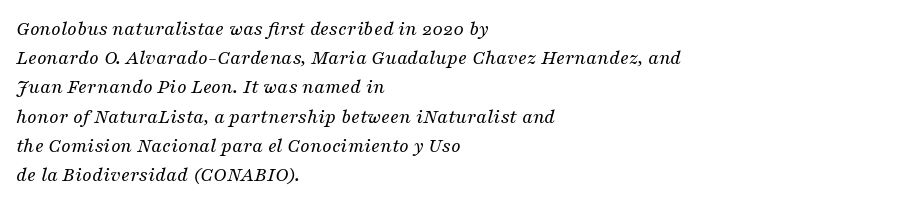
{"italic": "yes", "lean": "right", "slant_degrees": 16, "bold": "no", "underline": "no", "align": "left", "line_spacing": "normal", "line_spacing_ratio": 1.39, "letter_spacing": "normal", "letter_spacing_em": 0.0, "glyph_px": 21}
